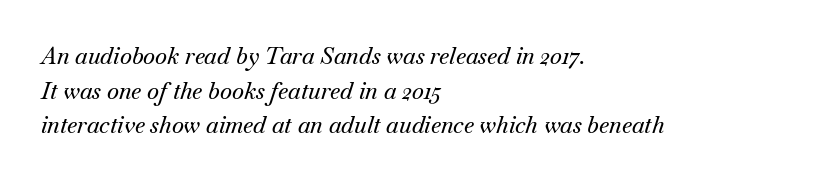
The image shows 23 px text type, italic (leaning right); set left-aligned, normal line spacing (1.51x), normal letter spacing, not underlined.
